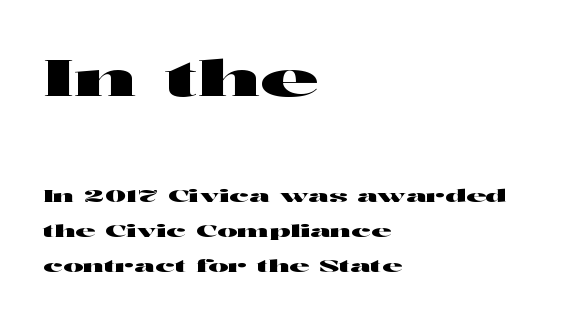
The image shows 50 px wide sans-serif type, upright; set left-aligned, loose line spacing (2.03x), normal letter spacing, not underlined; the first (top) block is 2.94x larger; high stroke contrast and a medium x-height.
